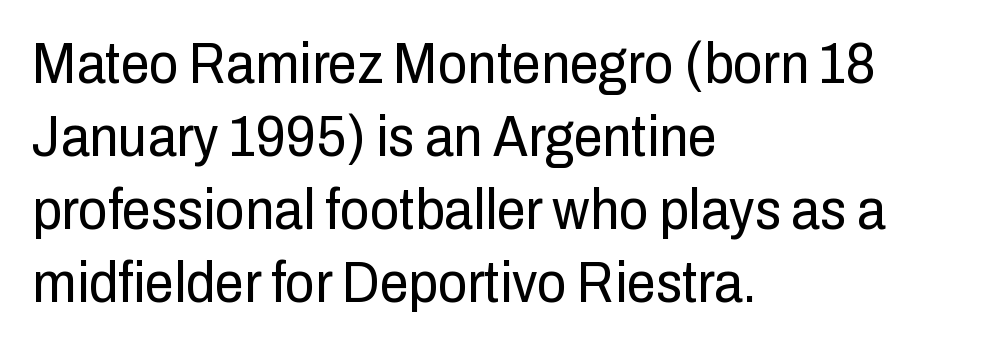
{"serif": "no", "italic": "no", "bold": "no", "weight": "regular", "width": "condensed", "stroke_contrast": "low", "x_height": "medium", "monospaced": "no", "underline": "no", "align": "left", "line_spacing": "normal", "line_spacing_ratio": 1.26, "letter_spacing": "normal", "letter_spacing_em": 0.0, "glyph_px": 58}
